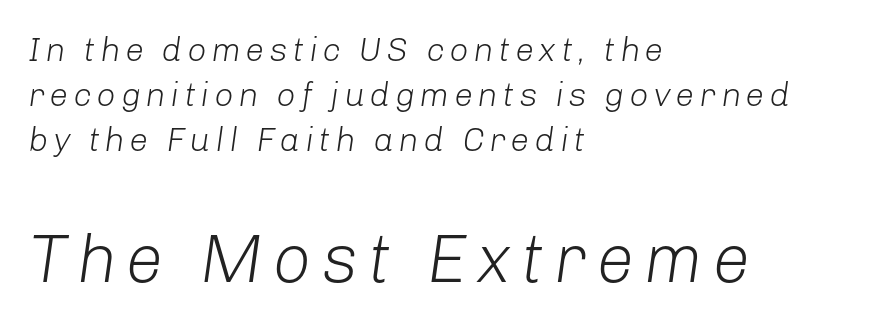
Descenders hang freely into open space. A quiet, ordinary-to-light weight characterises the typeface. The later block is typeset at a bigger size than the earlier block. Would a proofreader flag this as italicized? Yes.
